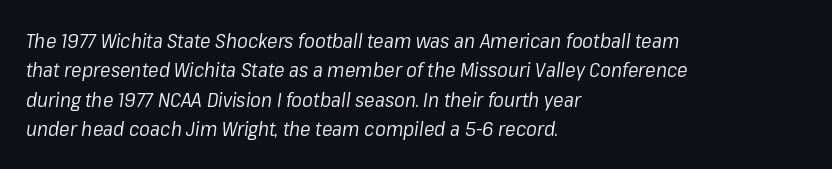
{"italic": "yes", "lean": "right", "slant_degrees": 8, "bold": "no", "underline": "no", "align": "left", "line_spacing": "normal", "line_spacing_ratio": 1.47, "letter_spacing": "normal", "letter_spacing_em": 0.0, "glyph_px": 20}
